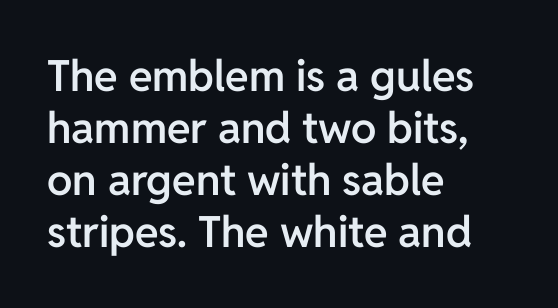
Q: Is the text bold? A: Semi-bold.
Q: Is the text italic (slanted)? A: No, it is upright.
Q: Is the typeface a serif or a sans-serif typeface? A: Sans-serif.
Q: Is the text underlined? A: No.
Q: How is the paragraph aligned? A: Left-aligned.
Q: Is the spacing between letters normal or unusually wide? A: Normal.
Q: Width (condensed, normal, or wide)? A: Normal.
Q: Stroke contrast? A: Low.
Q: x-height? A: Medium.
Q: Monospaced? A: No.
